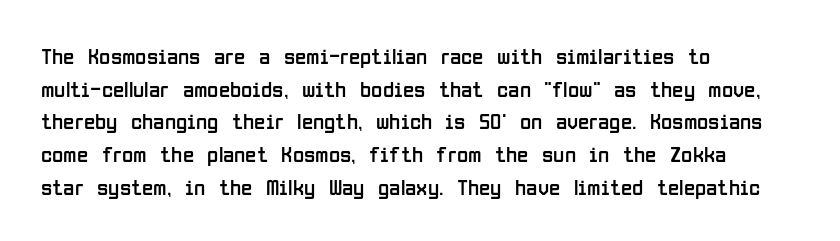
{"italic": "no", "bold": "no", "underline": "no", "align": "left", "line_spacing": "normal", "line_spacing_ratio": 1.42, "letter_spacing": "normal", "letter_spacing_em": 0.0, "glyph_px": 23}
